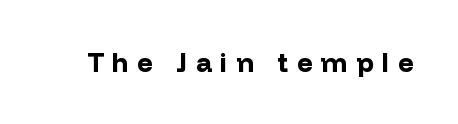
The image shows 27 px bold type, upright; set unusually wide letter spacing (+0.32 em), not underlined.
